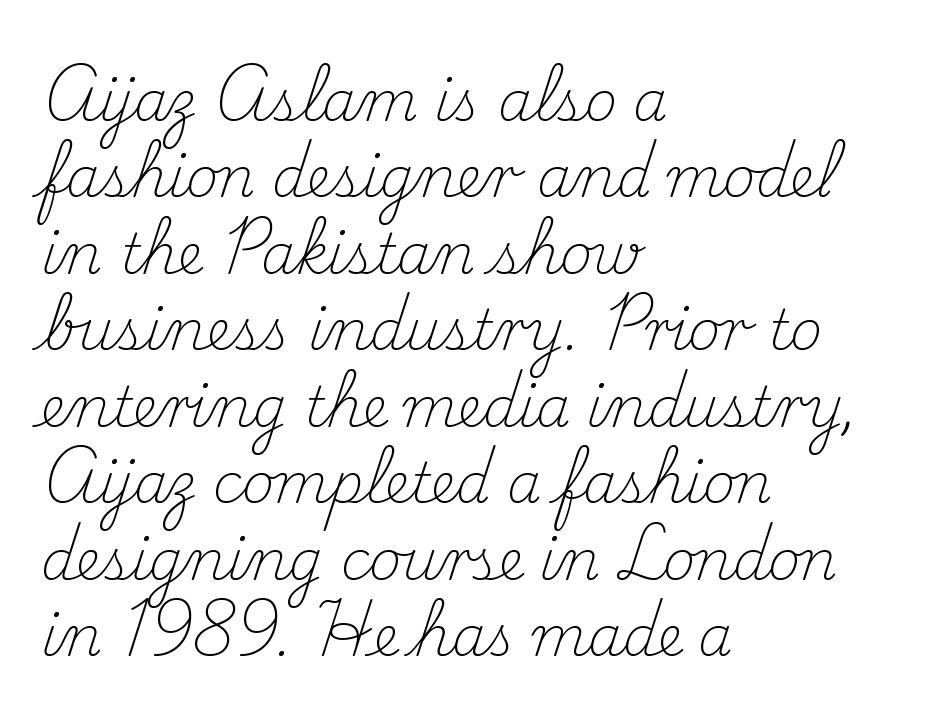
Q: Is the text bold? A: No.
Q: Is the text italic (slanted)? A: Yes.
Q: Is the typeface a serif or a sans-serif typeface? A: Serif.
Q: Is the text underlined? A: No.
Q: How is the paragraph aligned? A: Left-aligned.
Q: Is the spacing between letters normal or unusually wide? A: Normal.
Q: Is the spacing between lines tight, normal or loose? A: Normal.
Q: Width (condensed, normal, or wide)? A: Normal.
Q: Stroke contrast? A: Medium.
Q: x-height? A: Small.
Q: Monospaced? A: No.
